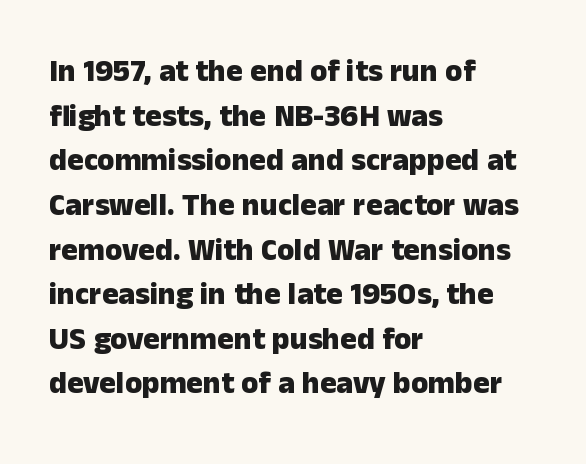
{"serif": "no", "italic": "no", "bold": "yes", "weight": "heavy", "width": "normal", "stroke_contrast": "low", "x_height": "medium", "monospaced": "no", "underline": "no", "align": "left", "line_spacing": "normal", "line_spacing_ratio": 1.44, "letter_spacing": "normal", "letter_spacing_em": 0.0, "glyph_px": 31}
